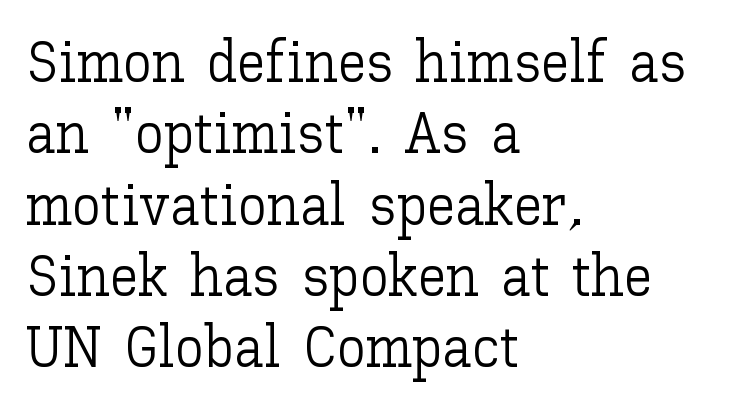
The image shows 58 px light type, upright; set left-aligned, line spacing 1.23x, normal letter spacing, not underlined; low stroke contrast and a medium x-height.
